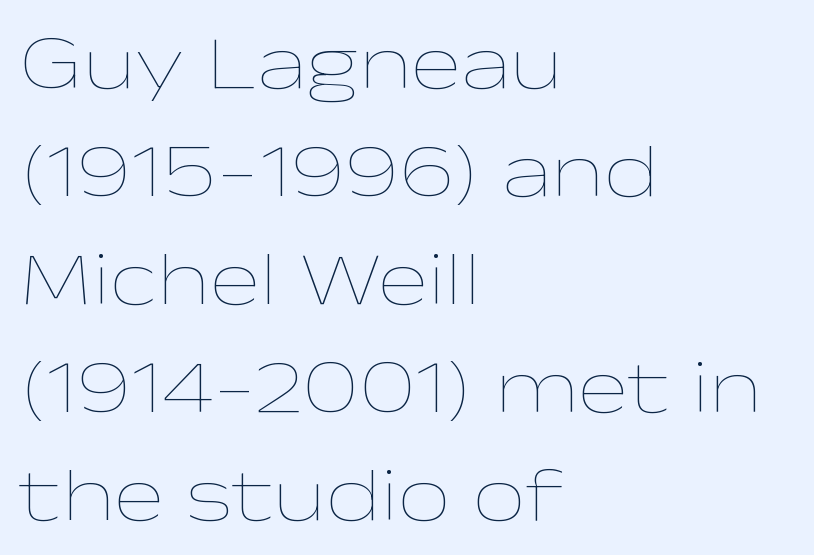
Q: Is the text bold? A: No.
Q: Is the text italic (slanted)? A: No, it is upright.
Q: Is the text underlined? A: No.
Q: How is the paragraph aligned? A: Left-aligned.
Q: Is the spacing between letters normal or unusually wide? A: Normal.
Q: Is the spacing between lines tight, normal or loose? A: Normal.
Q: Width (condensed, normal, or wide)? A: Wide.
Q: Stroke contrast? A: Low.
Q: x-height? A: Medium.
Q: Monospaced? A: No.
